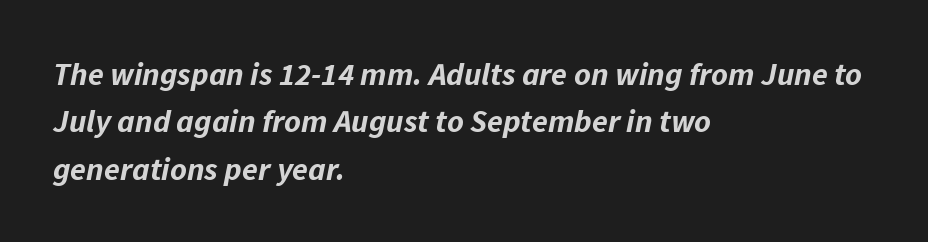
Nothing unusual about the tracking: characters are spaced as the font intends. The space between consecutive lines is moderate. Looks like regular typesetting: each glyph gets only the width it needs. Stroke thickness is high; the sample reads as a true bold. Where is the straight margin? On the left.
